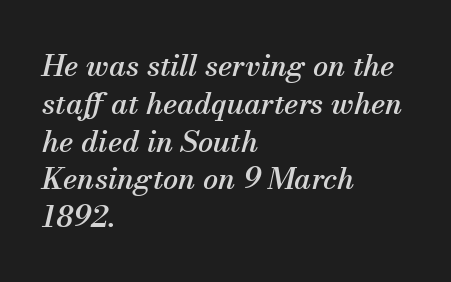
The image shows 30 px serif type, italic (leaning right); set left-aligned, normal line spacing (1.26x), normal letter spacing, not underlined; medium stroke contrast and a small x-height.
